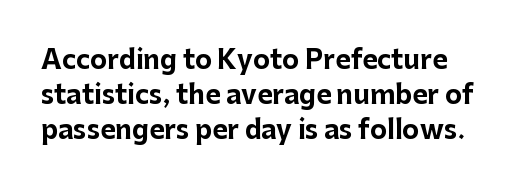
Q: Is the text bold? A: Yes.
Q: Is the text italic (slanted)? A: No, it is upright.
Q: Is the text underlined? A: No.
Q: Is the spacing between letters normal or unusually wide? A: Normal.
Q: Is the spacing between lines tight, normal or loose? A: Normal.
